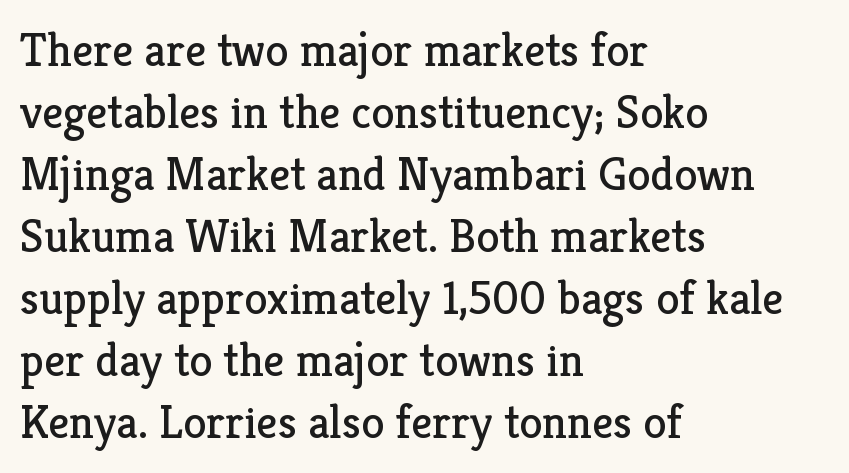
{"serif": "yes", "italic": "no", "bold": "no", "weight": "regular", "width": "normal", "stroke_contrast": "low", "x_height": "medium", "monospaced": "no", "underline": "no", "align": "left", "line_spacing": "normal", "line_spacing_ratio": 1.32, "letter_spacing": "normal", "letter_spacing_em": 0.0, "glyph_px": 47}
